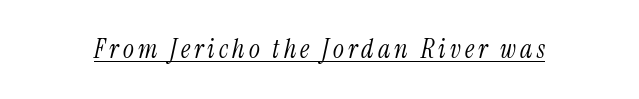
The image shows 26 px text type, italic (leaning right); set underlined.
